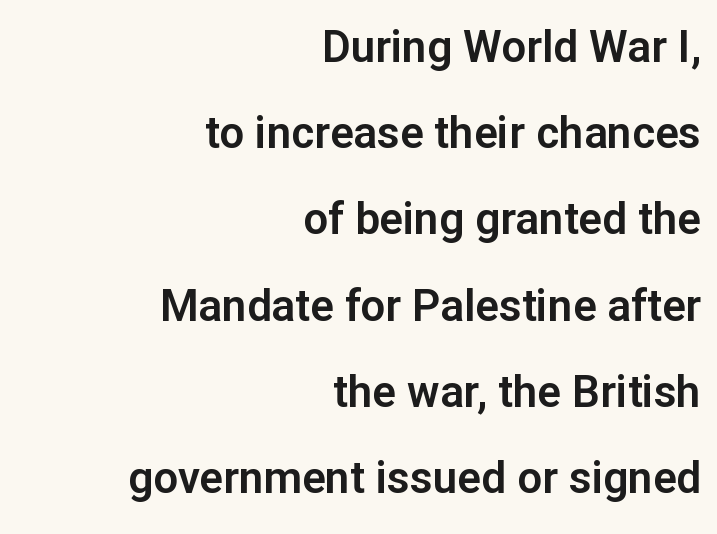
Q: Is the text italic (slanted)? A: No, it is upright.
Q: Is the typeface a serif or a sans-serif typeface? A: Sans-serif.
Q: Is the text underlined? A: No.
Q: How is the paragraph aligned? A: Right-aligned.
Q: Is the spacing between letters normal or unusually wide? A: Normal.
Q: Is the spacing between lines tight, normal or loose? A: Loose.
Q: Width (condensed, normal, or wide)? A: Normal.
Q: Stroke contrast? A: Low.
Q: x-height? A: Medium.
Q: Monospaced? A: No.
